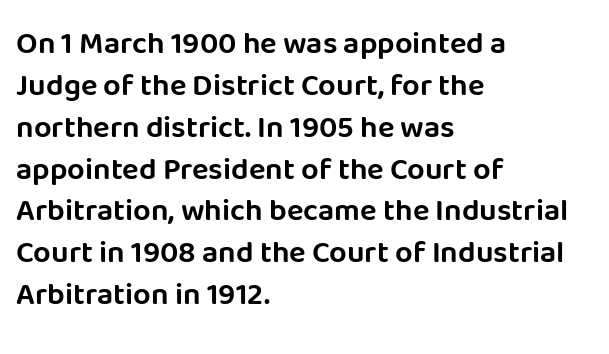
Is this a sans? Yes — the strokes have no serifs. The space between consecutive lines is moderate. No extra tracking has been applied to these lines. The baseline area is clear. Spacing verdict: proportional, widths tailored to each character. Every character sits straight up, as roman type does.
